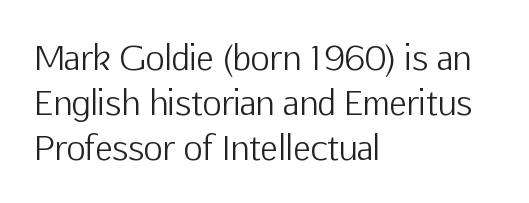
{"serif": "no", "italic": "no", "bold": "no", "weight": "light", "width": "normal", "stroke_contrast": "low", "x_height": "medium", "monospaced": "no", "underline": "no", "align": "left", "line_spacing": "normal", "line_spacing_ratio": 1.36, "letter_spacing": "normal", "letter_spacing_em": 0.0, "glyph_px": 33}
